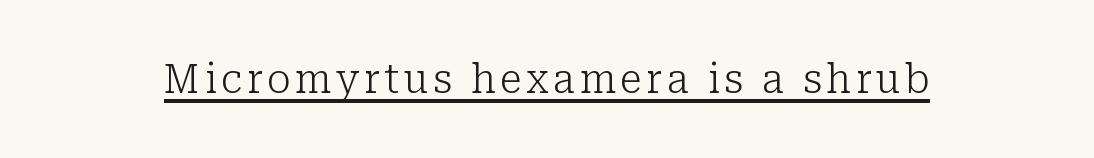
Q: Is the text bold? A: No.
Q: Is the text italic (slanted)? A: No, it is upright.
Q: Is the typeface a serif or a sans-serif typeface? A: Serif.
Q: Is the text underlined? A: Yes.
Q: Width (condensed, normal, or wide)? A: Normal.
Q: Stroke contrast? A: Low.
Q: x-height? A: Medium.
Q: Monospaced? A: No.
